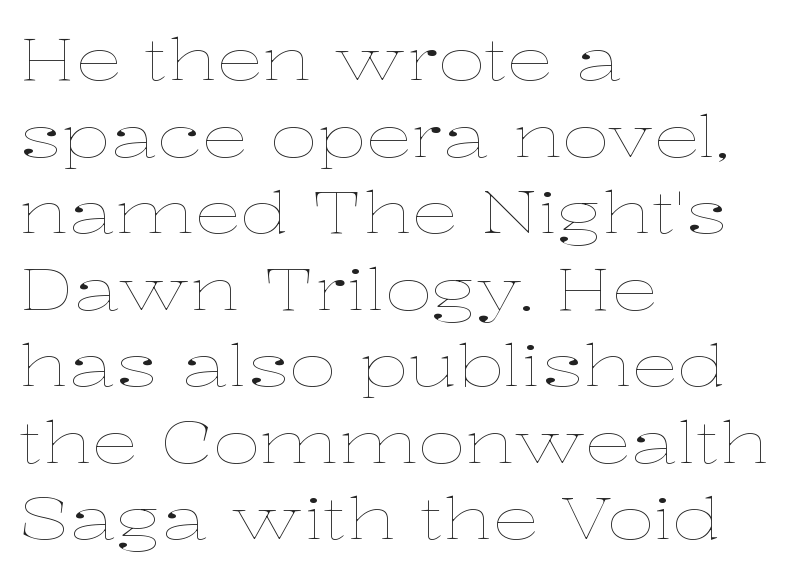
The image shows 58 px thin, wide type, upright; set left-aligned, normal line spacing (1.32x), normal letter spacing, not underlined; low stroke contrast and a medium x-height.
